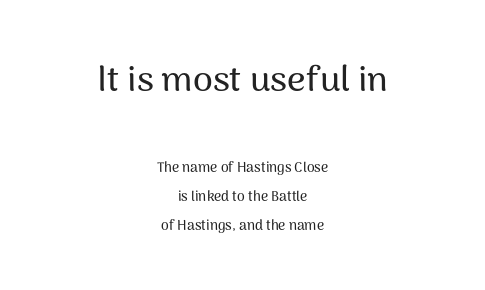
{"serif": "no", "italic": "no", "width": "normal", "stroke_contrast": "medium", "x_height": "medium", "monospaced": "no", "underline": "no", "align": "center", "line_spacing": "loose", "line_spacing_ratio": 2.08, "letter_spacing": "normal", "letter_spacing_em": 0.0, "larger_block": "first", "size_ratio": 2.57, "glyph_px": 36}
